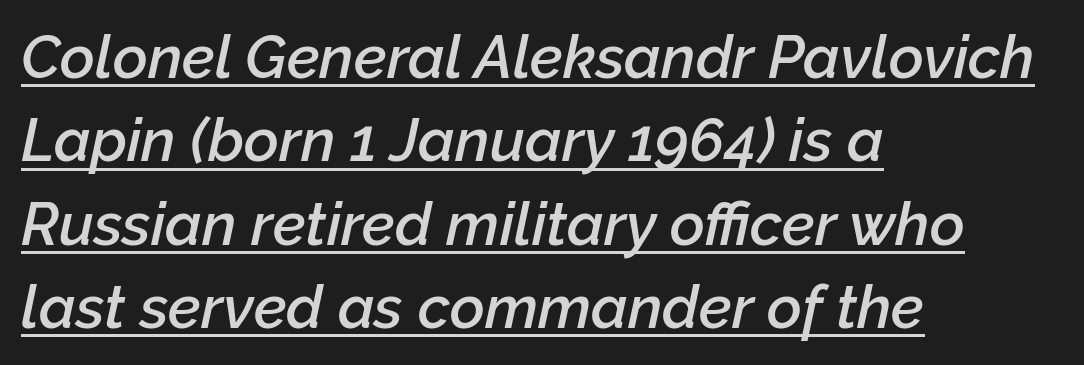
Q: Is the text bold? A: Semi-bold.
Q: Is the text italic (slanted)? A: Yes, it leans right by about 12 degrees.
Q: Is the text underlined? A: Yes.
Q: How is the paragraph aligned? A: Left-aligned.
Q: Is the spacing between letters normal or unusually wide? A: Normal.
Q: Is the spacing between lines tight, normal or loose? A: Normal.
Q: Width (condensed, normal, or wide)? A: Normal.
Q: Stroke contrast? A: Low.
Q: x-height? A: Medium.
Q: Monospaced? A: No.
